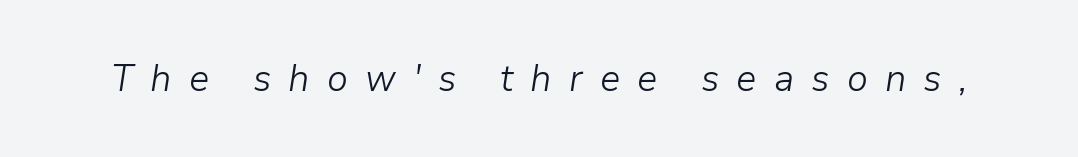
The image shows 38 px light type, italic (leaning right); set unusually wide letter spacing (+0.45 em), not underlined; low stroke contrast and a medium x-height.
